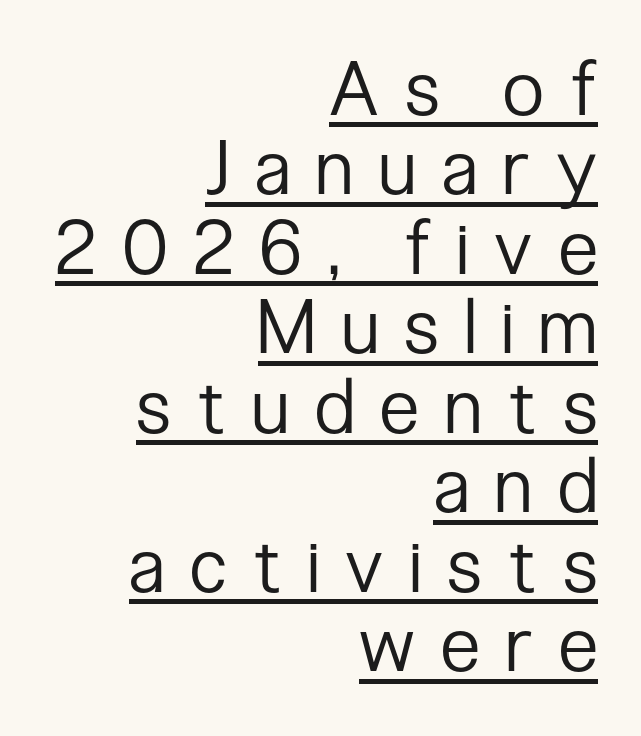
Q: Is the text bold? A: No.
Q: Is the text italic (slanted)? A: No, it is upright.
Q: Is the typeface a serif or a sans-serif typeface? A: Sans-serif.
Q: Is the text underlined? A: Yes.
Q: How is the paragraph aligned? A: Right-aligned.
Q: Is the spacing between letters normal or unusually wide? A: Unusually wide.
Q: Is the spacing between lines tight, normal or loose? A: Tight.
Q: Width (condensed, normal, or wide)? A: Condensed.
Q: Stroke contrast? A: Low.
Q: x-height? A: Medium.
Q: Monospaced? A: No.
